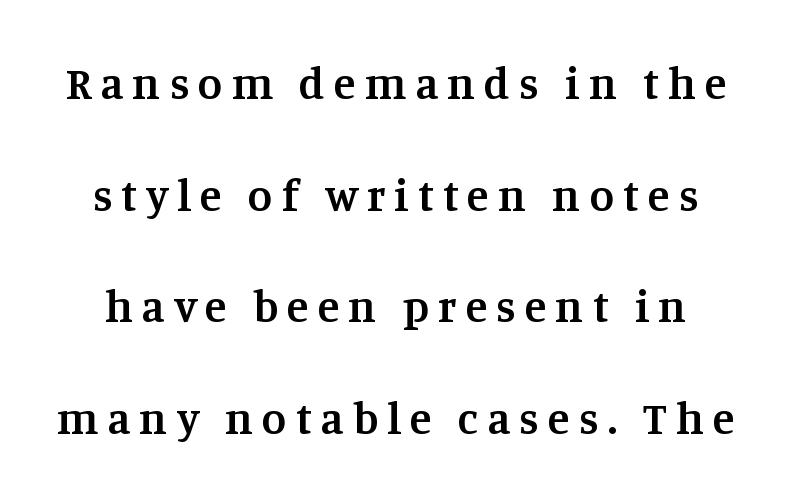
The passage shown has open, widely tracked lettering throughout. Type style note: has serifs. In terms of posture, this sample is upright. Has an underline been added? It has not. A bit beefed up — I'd call it semibold rather than bold.
